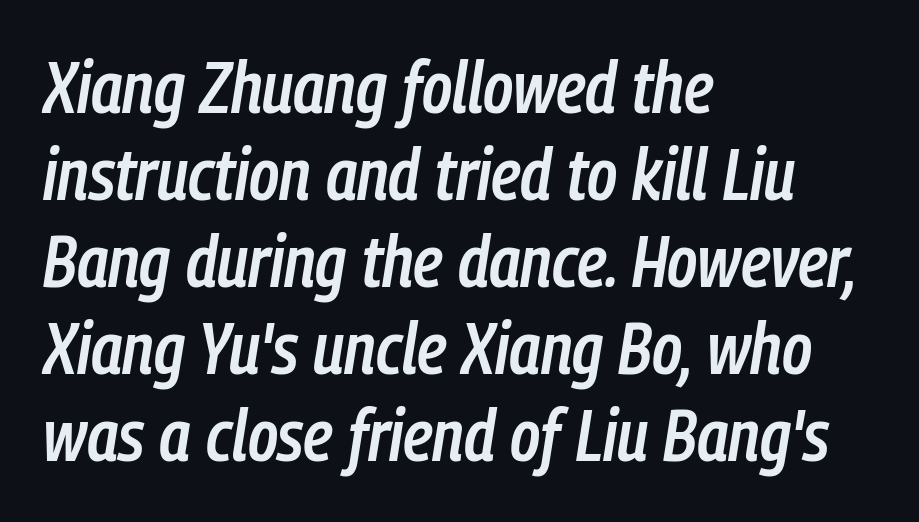
The tracking reads as untouched default to a designer's eye. Looks like regular typesetting: each glyph gets only the width it needs. Check under the words: just untouched page. Typographic density is moderately raised because the face is semibold.
